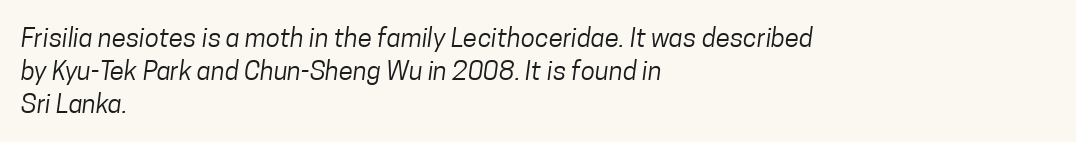
The face looks like a standard text weight, possibly lighter. The typesetter chose a ragged-right arrangement here. Anything drawn beneath the words? Only blank space. The passage shown stacks its lines at a standard gap.
